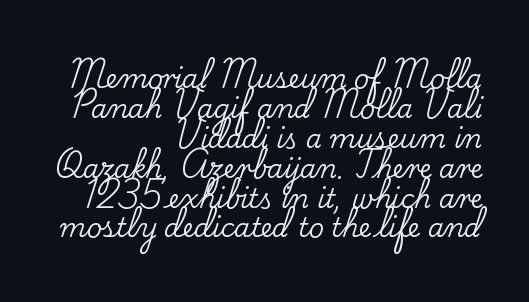
Lines of text with bare space underneath. Line endings align vertically; line beginnings do not. The gaps between neighbouring characters are ordinary and unremarkable. Tightly led — the rows are bunched.
